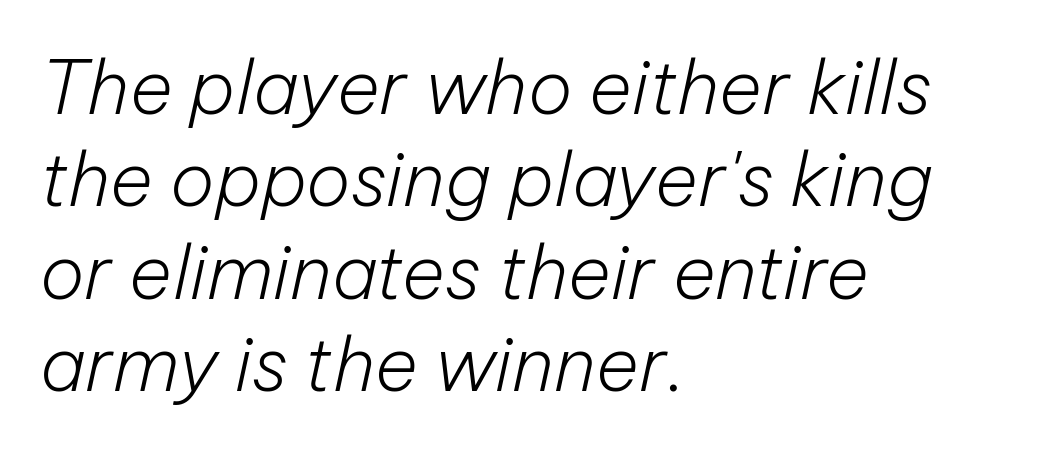
{"italic": "yes", "lean": "right", "slant_degrees": 12, "bold": "no", "weight": "light", "width": "normal", "stroke_contrast": "low", "x_height": "medium", "monospaced": "no", "underline": "no", "align": "left", "line_spacing": "normal", "line_spacing_ratio": 1.25, "letter_spacing": "normal", "letter_spacing_em": 0.0, "glyph_px": 74}
